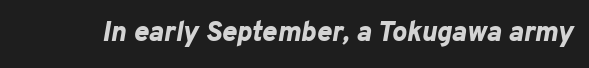
Q: Is the text bold? A: Yes.
Q: Is the text italic (slanted)? A: Yes, it leans right by about 10 degrees.
Q: Is the text underlined? A: No.
Q: Is the spacing between letters normal or unusually wide? A: Normal.
Q: Width (condensed, normal, or wide)? A: Normal.
Q: Stroke contrast? A: Low.
Q: x-height? A: Medium.
Q: Monospaced? A: No.
